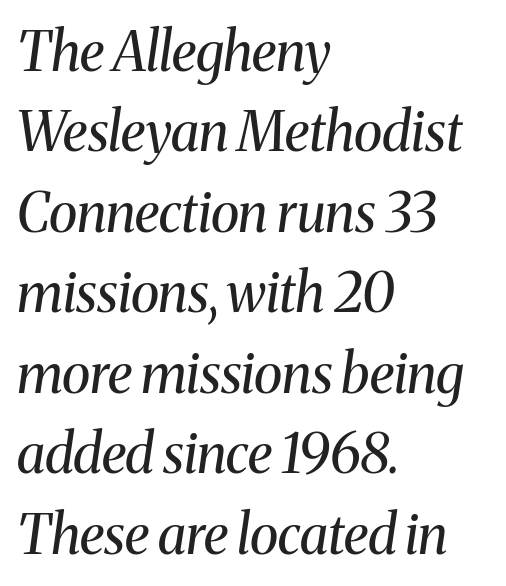
{"serif": "yes", "italic": "yes", "lean": "right", "slant_degrees": 8, "bold": "no", "weight": "regular", "width": "normal", "stroke_contrast": "medium", "x_height": "medium", "monospaced": "no", "underline": "no", "align": "left", "line_spacing": "normal", "line_spacing_ratio": 1.49, "letter_spacing": "normal", "letter_spacing_em": 0.0, "glyph_px": 54}
